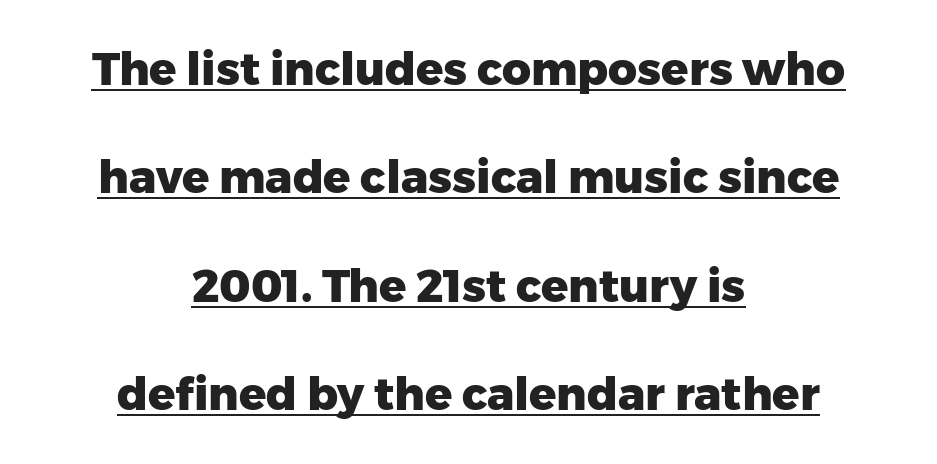
{"serif": "no", "italic": "no", "bold": "yes", "weight": "heavy", "width": "normal", "stroke_contrast": "low", "x_height": "medium", "monospaced": "no", "underline": "yes", "align": "center", "line_spacing": "loose", "line_spacing_ratio": 2.41, "letter_spacing": "normal", "letter_spacing_em": 0.0, "glyph_px": 45}
